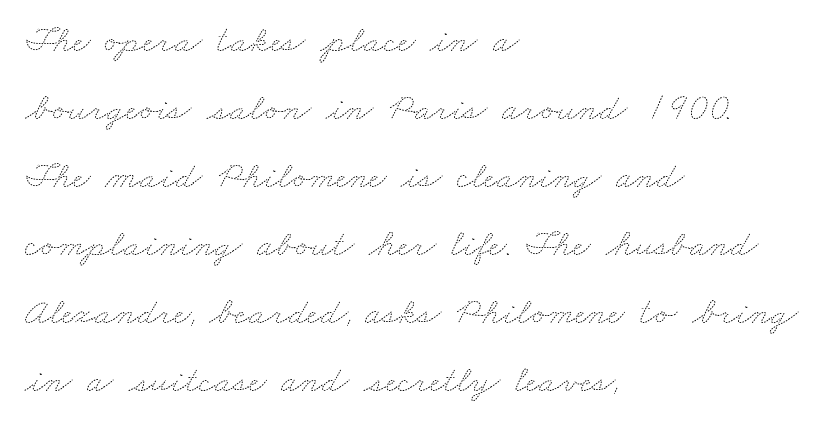
{"bold": "no", "weight": "thin", "width": "wide", "stroke_contrast": "medium", "x_height": "small", "monospaced": "no", "underline": "no", "align": "left", "line_spacing_ratio": 1.79, "letter_spacing": "normal", "letter_spacing_em": 0.0, "glyph_px": 38}
